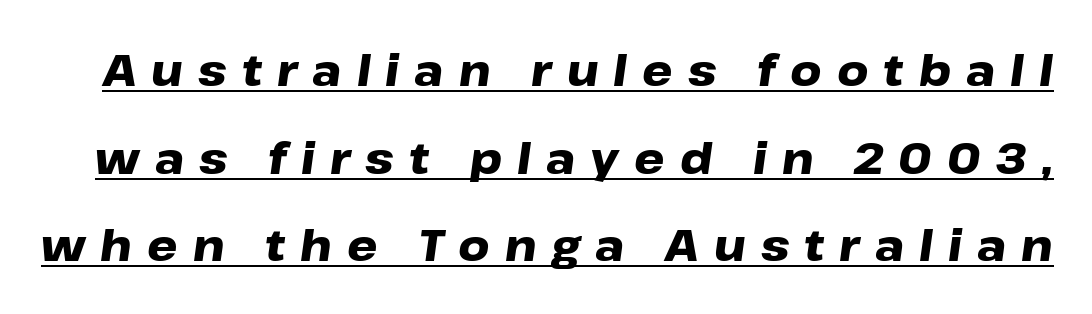
The image shows 43 px heavy, wide type, italic (leaning right); set loose line spacing (2.04x), unusually wide letter spacing (+0.35 em), underlined; low stroke contrast and a medium x-height.
